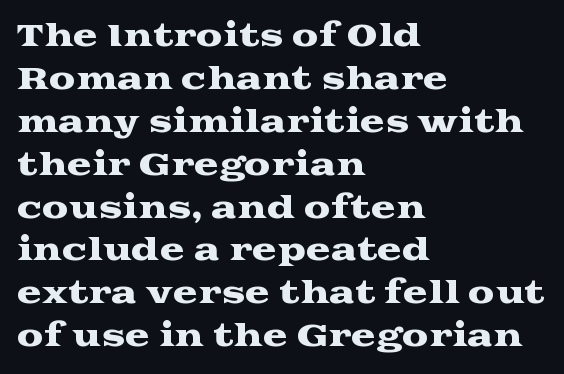
Q: Is the text italic (slanted)? A: No, it is upright.
Q: Is the typeface a serif or a sans-serif typeface? A: Serif.
Q: Is the text underlined? A: No.
Q: How is the paragraph aligned? A: Left-aligned.
Q: Is the spacing between letters normal or unusually wide? A: Normal.
Q: Is the spacing between lines tight, normal or loose? A: Normal.
Q: Width (condensed, normal, or wide)? A: Wide.
Q: Stroke contrast? A: Medium.
Q: x-height? A: Medium.
Q: Monospaced? A: No.
